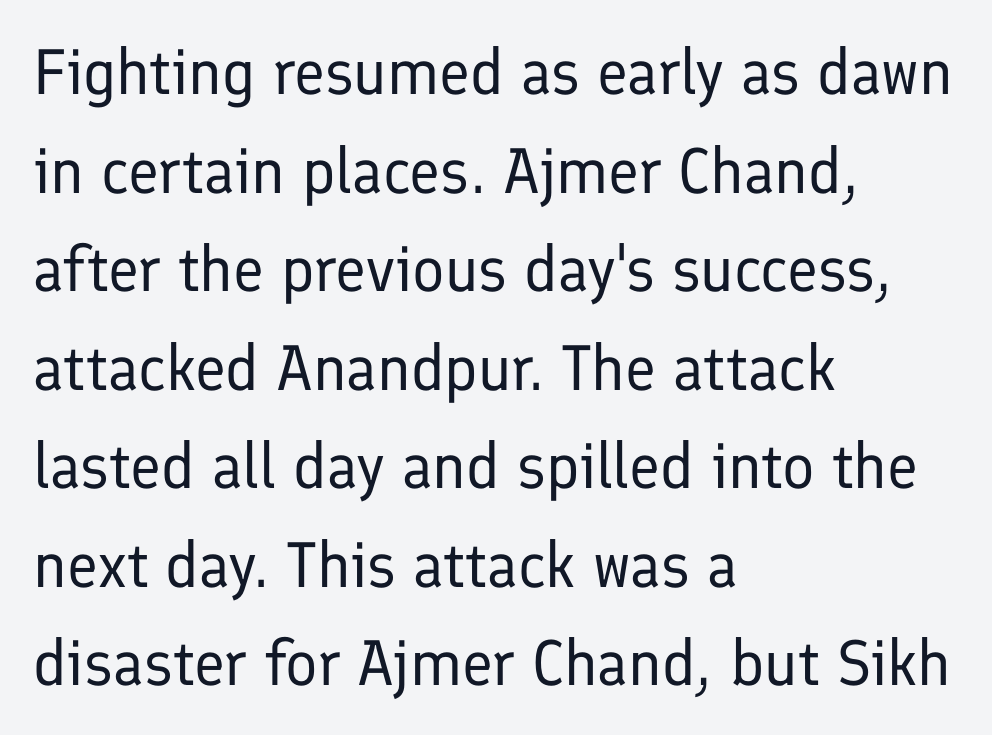
Q: Is the text bold? A: No.
Q: Is the text italic (slanted)? A: No, it is upright.
Q: Is the typeface a serif or a sans-serif typeface? A: Sans-serif.
Q: Is the text underlined? A: No.
Q: How is the paragraph aligned? A: Left-aligned.
Q: Is the spacing between letters normal or unusually wide? A: Normal.
Q: Is the spacing between lines tight, normal or loose? A: Normal.
Q: Width (condensed, normal, or wide)? A: Normal.
Q: Stroke contrast? A: Low.
Q: x-height? A: Medium.
Q: Monospaced? A: No.
